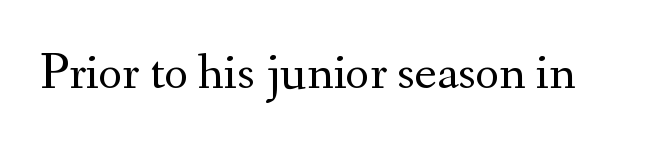
The image shows 52 px regular-weight serif type, upright; set normal letter spacing, not underlined; medium stroke contrast and a small x-height.
